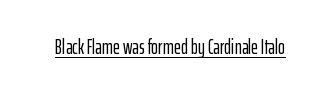
Students, note that the glyphs here touch the page at normal intervals. Does a line run under the words? Yes, clearly. Designer's note — italics off, roman on.
